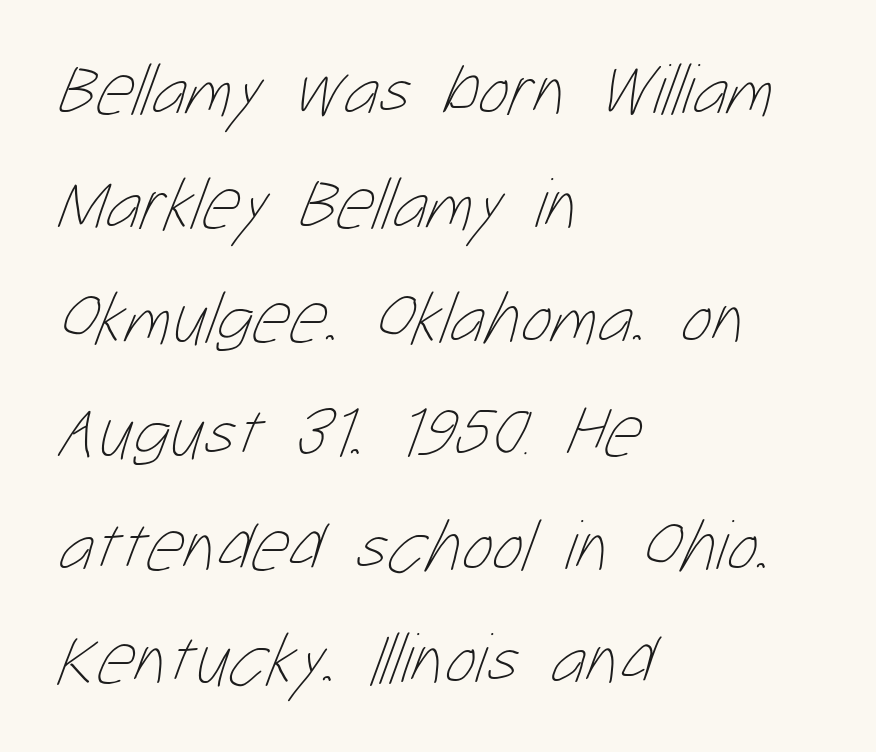
Q: Is the text bold? A: No.
Q: Is the text underlined? A: No.
Q: How is the paragraph aligned? A: Left-aligned.
Q: Is the spacing between letters normal or unusually wide? A: Normal.
Q: Is the spacing between lines tight, normal or loose? A: Normal.
Q: Width (condensed, normal, or wide)? A: Condensed.
Q: Stroke contrast? A: Low.
Q: x-height? A: Medium.
Q: Monospaced? A: No.
